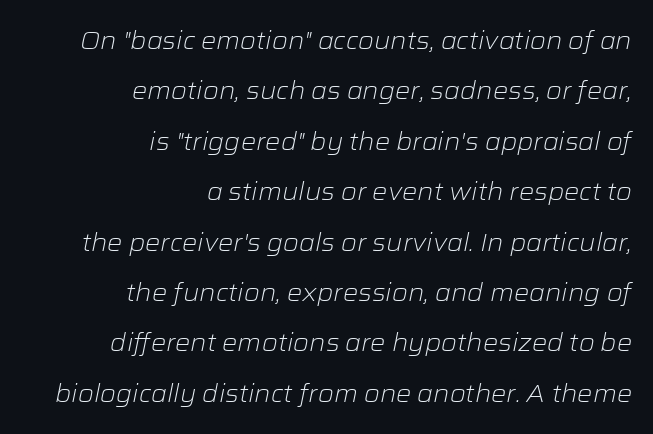
Underline: absent. The characters are drawn with everyday or finer stroke widths. Each new line begins a long way beneath the previous one. Visually the block forms a straight wall on the right and a jagged coastline on the left. The whole block is typeset with a tilt. Standard letterfit; no display-style spreading of the glyphs.
